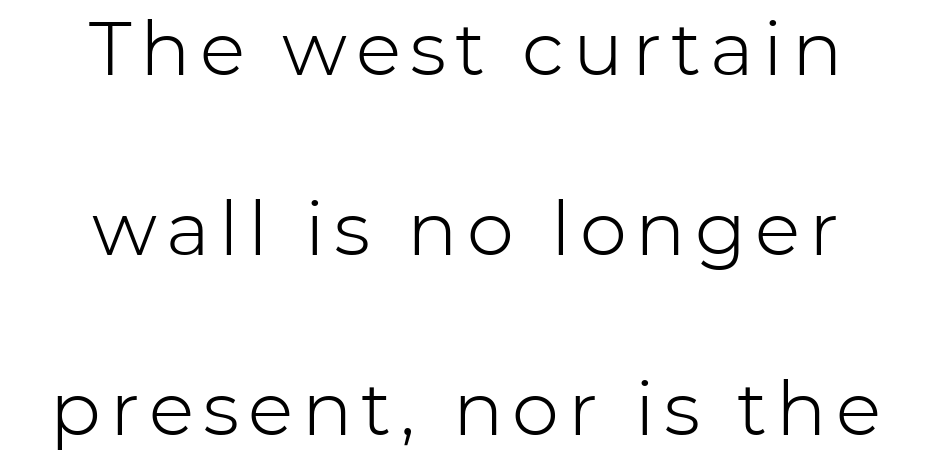
The image shows 75 px light sans-serif type, upright; set centered, loose line spacing (2.4x), not underlined; low stroke contrast and a medium x-height.
